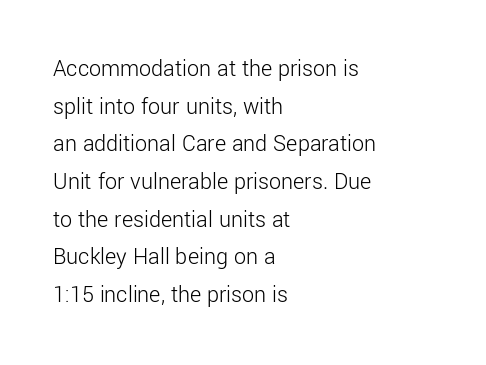
{"italic": "no", "bold": "no", "underline": "no", "align": "left", "line_spacing": "normal", "line_spacing_ratio": 1.57, "letter_spacing": "normal", "letter_spacing_em": 0.0, "glyph_px": 24}
